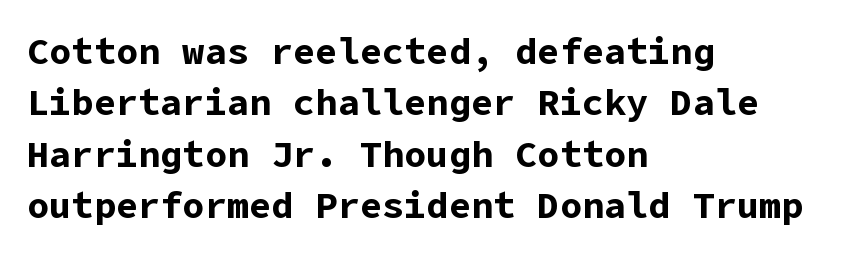
You can tell from the bare stems that sans-serif type was used. The setting favours the left margin, as ordinary paragraphs usually do. The leading is moderate, giving the passage an even texture. This sample uses plain, unmodified letter spacing. The area under the type is left untouched.
